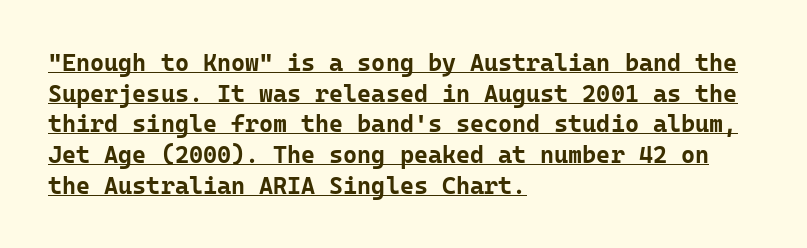
The image shows 24 px bold type, upright; set left-aligned, normal line spacing (1.28x), normal letter spacing, underlined.
